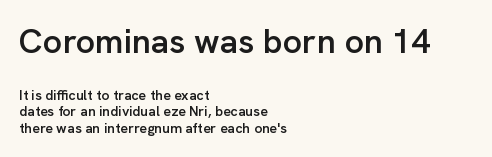
{"serif": "no", "italic": "no", "bold": "semi", "weight": "semibold", "width": "normal", "stroke_contrast": "low", "x_height": "medium", "monospaced": "no", "underline": "no", "align": "left", "line_spacing_ratio": 1.17, "letter_spacing": "normal", "letter_spacing_em": 0.0, "larger_block": "first", "size_ratio": 2.43, "glyph_px": 34}
